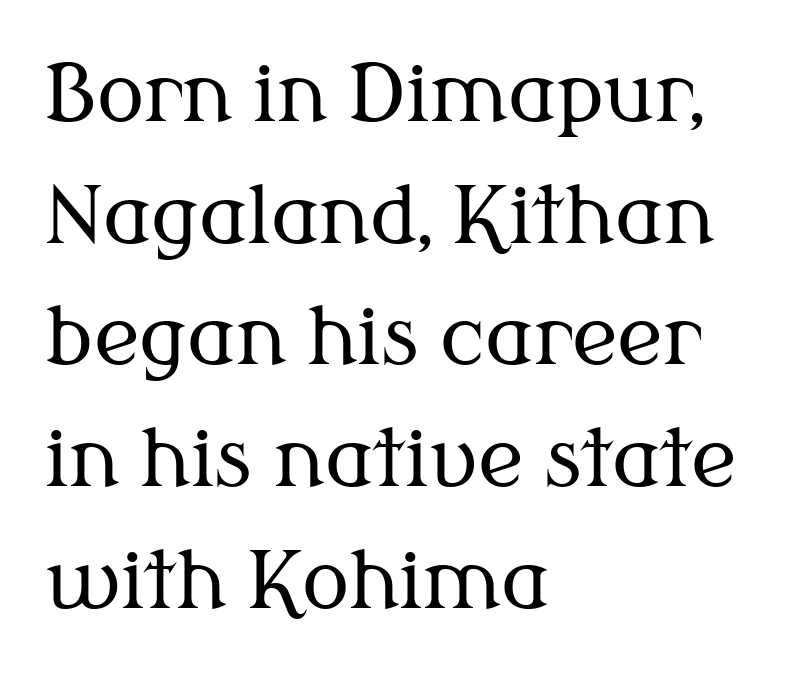
{"serif": "yes", "italic": "no", "bold": "no", "weight": "regular", "width": "normal", "stroke_contrast": "medium", "x_height": "medium", "monospaced": "no", "underline": "no", "align": "left", "line_spacing": "normal", "line_spacing_ratio": 1.54, "letter_spacing": "normal", "letter_spacing_em": 0.0, "glyph_px": 79}
